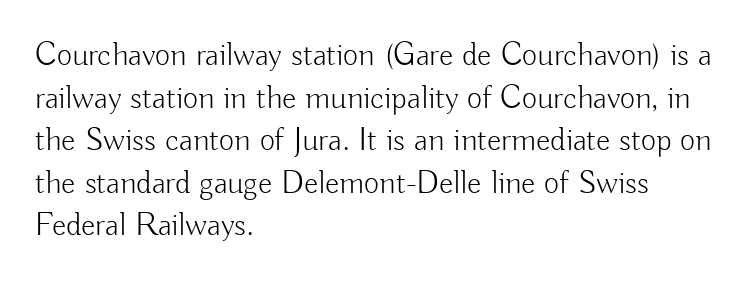
The image shows 33 px light sans-serif type, upright; set left-aligned, normal line spacing (1.29x), normal letter spacing, not underlined; low stroke contrast and a small x-height.
